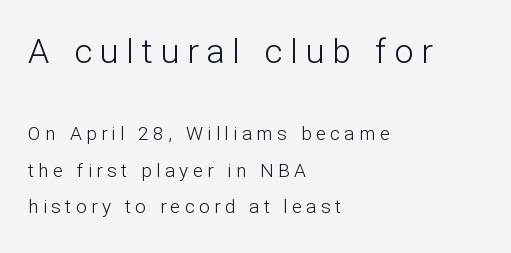
A clean baseline with only descenders dipping below it. A typesetter would call this heavily tracked-out type. Weight: in the light-to-regular range. The letters advance in unequal steps, a hallmark of proportional type. The letters in the upper block stand taller than those in the block below. Horizontal alignment here is leftward, the default for most running prose.
